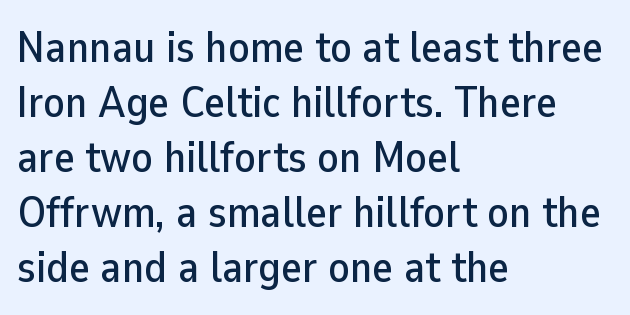
{"serif": "no", "italic": "no", "width": "normal", "stroke_contrast": "low", "x_height": "medium", "monospaced": "no", "underline": "no", "align": "left", "line_spacing": "normal", "line_spacing_ratio": 1.25, "letter_spacing": "normal", "letter_spacing_em": 0.0, "glyph_px": 44}
